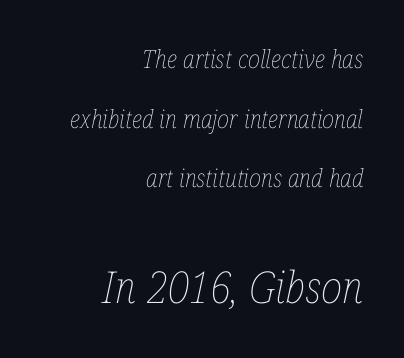
The image shows 44 px thin, condensed type, italic (leaning right); set right-aligned, loose line spacing (2.39x), normal letter spacing, not underlined; the second (bottom) block is 1.76x larger; low stroke contrast and a medium x-height.
